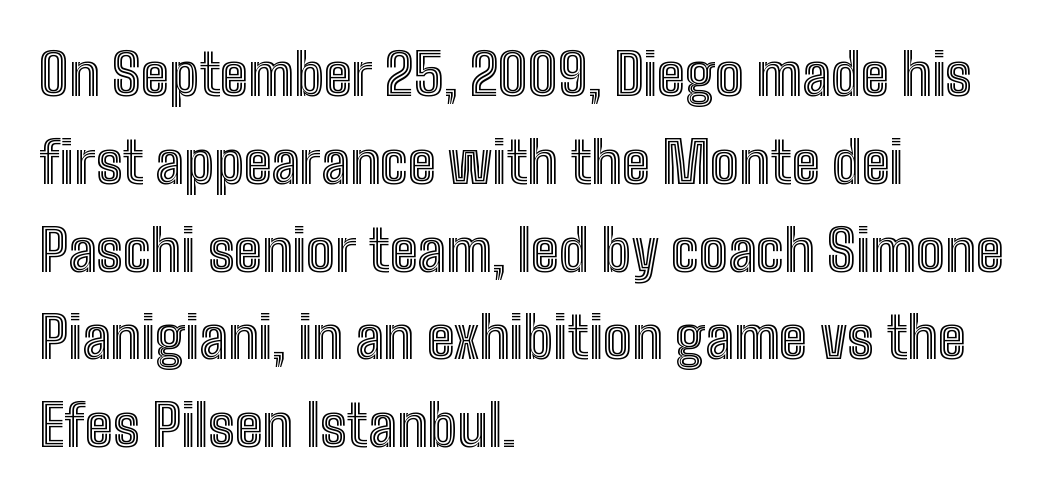
{"italic": "no", "width": "condensed", "x_height": "medium", "monospaced": "no", "underline": "no", "align": "left", "line_spacing": "normal", "line_spacing_ratio": 1.54, "letter_spacing": "normal", "letter_spacing_em": 0.0, "glyph_px": 57}
